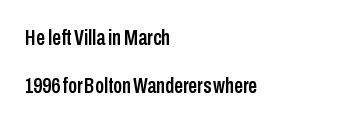
Reading down the column, the eye jumps a long way to each next line. Words float on clear page, feet unadorned. This sample uses plain, unmodified letter spacing. Posture: straight, roman, zero tilt. The ragged edge is on the right, which tells us the setting is flush left.
